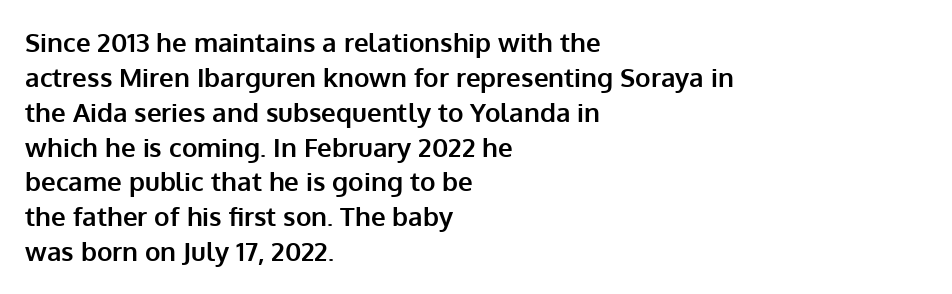
{"italic": "no", "bold": "yes", "underline": "no", "align": "left", "line_spacing": "normal", "line_spacing_ratio": 1.34, "letter_spacing": "normal", "letter_spacing_em": 0.0, "glyph_px": 26}
